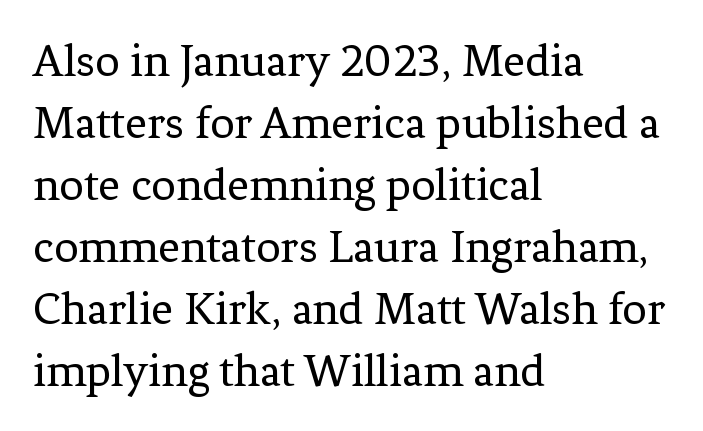
{"serif": "yes", "italic": "no", "bold": "no", "weight": "regular", "width": "normal", "stroke_contrast": "low", "x_height": "medium", "monospaced": "no", "underline": "no", "align": "left", "line_spacing": "normal", "line_spacing_ratio": 1.29, "letter_spacing": "normal", "letter_spacing_em": 0.0, "glyph_px": 48}
